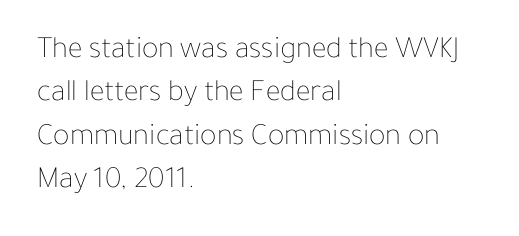
Q: Is the text bold? A: No.
Q: Is the text italic (slanted)? A: No, it is upright.
Q: Is the text underlined? A: No.
Q: How is the paragraph aligned? A: Left-aligned.
Q: Is the spacing between letters normal or unusually wide? A: Normal.
Q: Is the spacing between lines tight, normal or loose? A: Normal.
Q: Width (condensed, normal, or wide)? A: Normal.
Q: Stroke contrast? A: Low.
Q: x-height? A: Medium.
Q: Monospaced? A: No.
